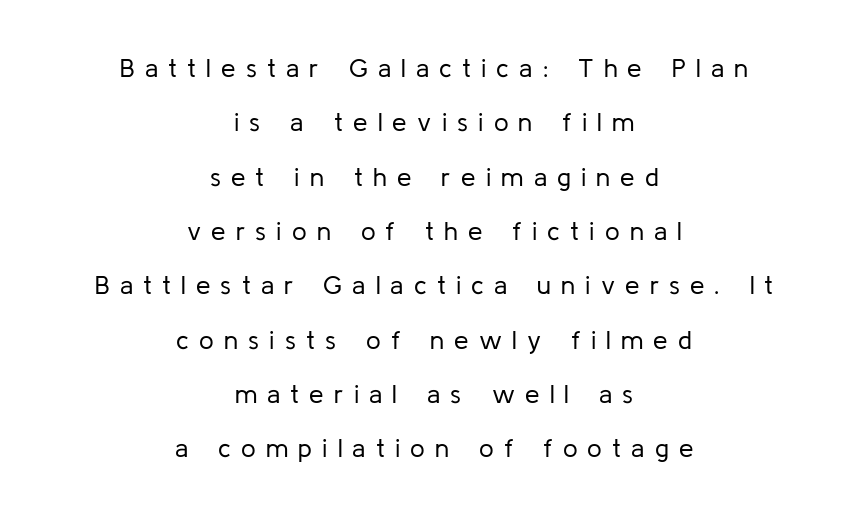
Rendered with straight, roman letterforms. How would I describe the line gaps? Wide and relaxed. The baseline area is clear. Inter-character spacing is expanded well beyond the font's built-in metrics.
